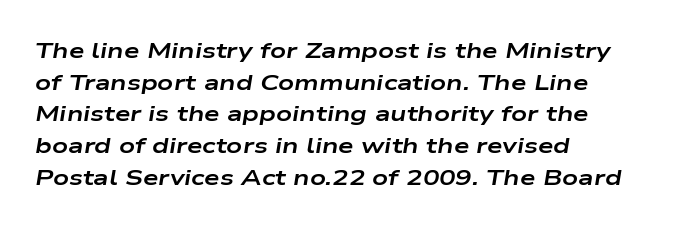
Q: Is the text bold? A: Yes.
Q: Is the text italic (slanted)? A: Yes, it leans right by about 9 degrees.
Q: Is the text underlined? A: No.
Q: How is the paragraph aligned? A: Left-aligned.
Q: Is the spacing between letters normal or unusually wide? A: Normal.
Q: Is the spacing between lines tight, normal or loose? A: Normal.
